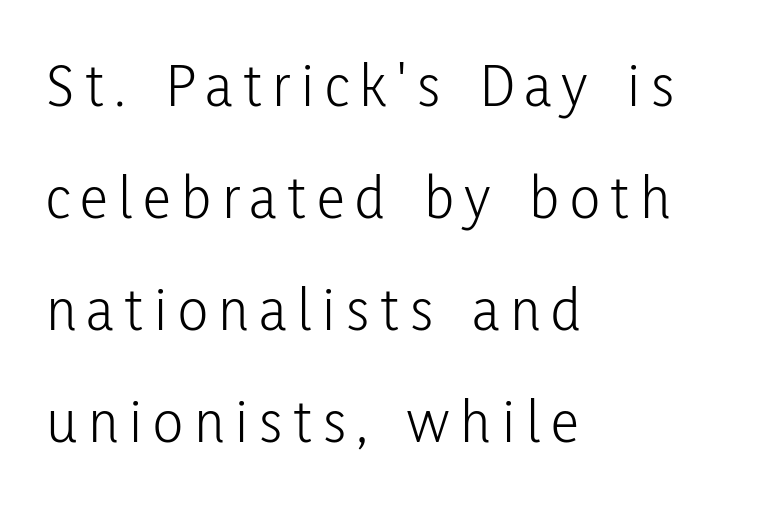
Classification — sans serif. These lines are set flush left with a ragged right edge. A typesetter would call this proportional, since set widths differ per character. Compared with a typical body face, this is equally light or lighter still. Ordinary non-slanted type is in use.
